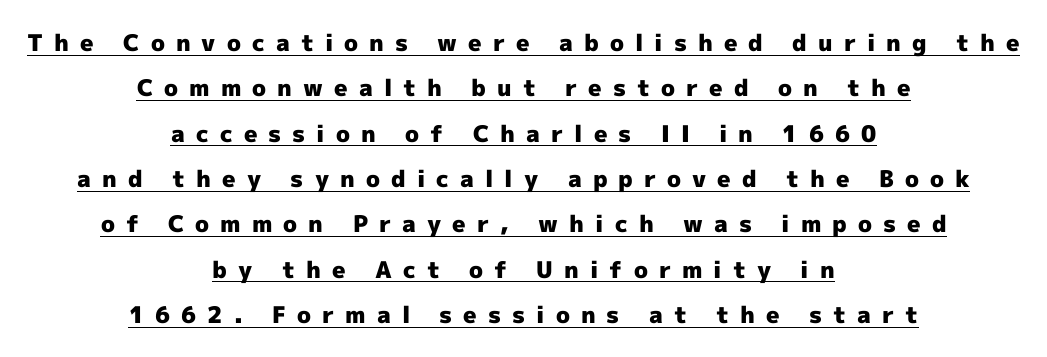
Q: Is the text bold? A: Yes.
Q: Is the text italic (slanted)? A: No, it is upright.
Q: Is the text underlined? A: Yes.
Q: How is the paragraph aligned? A: Centered.
Q: Is the spacing between letters normal or unusually wide? A: Unusually wide.
Q: Is the spacing between lines tight, normal or loose? A: Loose.
